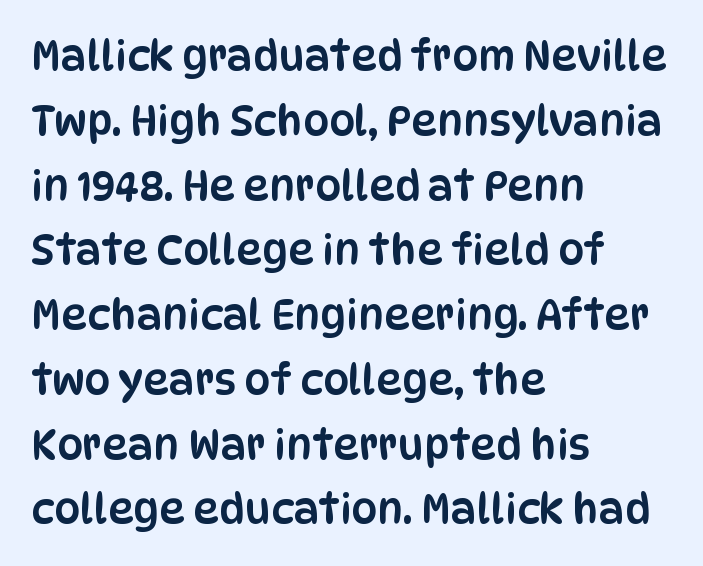
Q: Is the text italic (slanted)? A: No, it is upright.
Q: Is the typeface a serif or a sans-serif typeface? A: Sans-serif.
Q: Is the text underlined? A: No.
Q: How is the paragraph aligned? A: Left-aligned.
Q: Is the spacing between letters normal or unusually wide? A: Normal.
Q: Is the spacing between lines tight, normal or loose? A: Normal.
Q: Width (condensed, normal, or wide)? A: Condensed.
Q: Stroke contrast? A: Low.
Q: x-height? A: Large.
Q: Monospaced? A: No.
